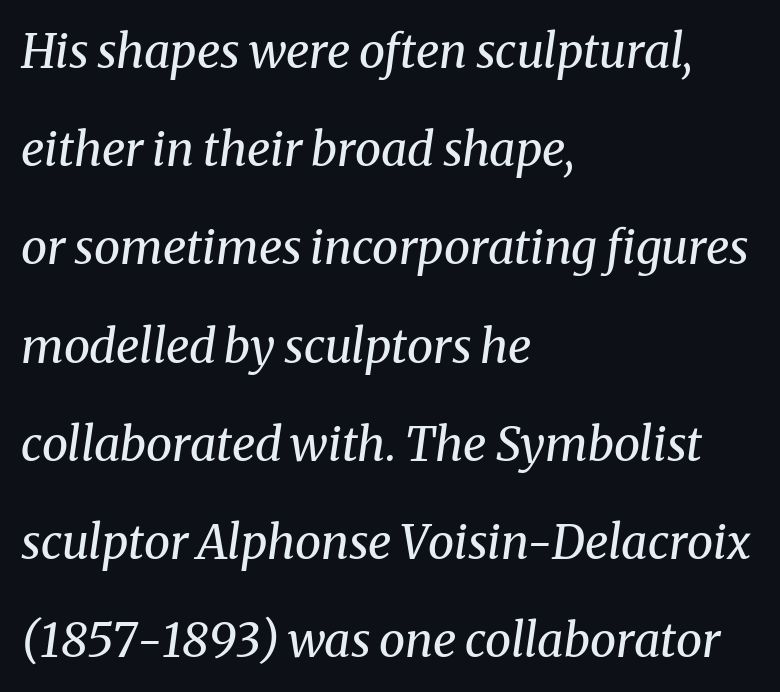
The cut favours lightness, reaching ordinary text weight at its darkest. These lines stack with their left ends in a neat column. Standard letterfit; no display-style spreading of the glyphs. Each letter keeps its own natural width here, so spacing adapts to shape.
